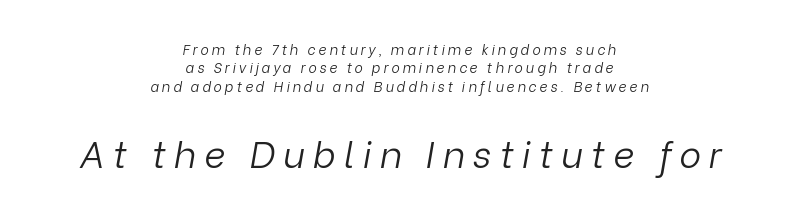
The typeface has the unassuming heft of standard copy or less. Horizontally, the lines are justified to the midpoint only. The block of text has a typical density, with ordinary space between rows. The letters advance in unequal steps, a hallmark of proportional type.
